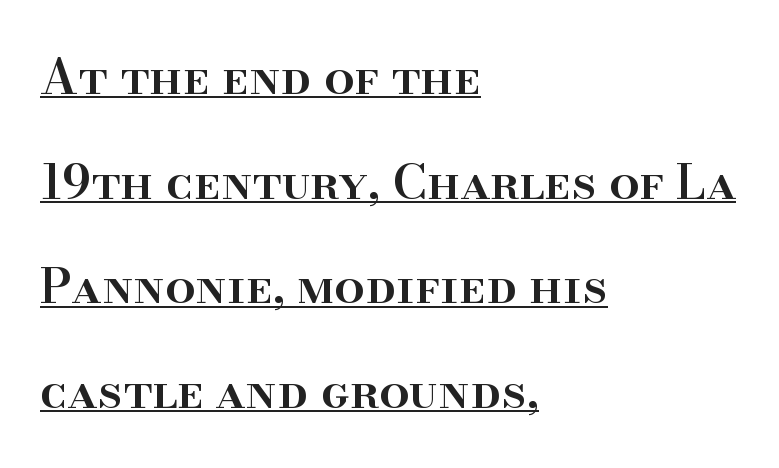
The image shows 48 px semibold serif type, upright; set left-aligned, loose line spacing (2.18x), normal letter spacing, underlined; high stroke contrast and a small x-height.
